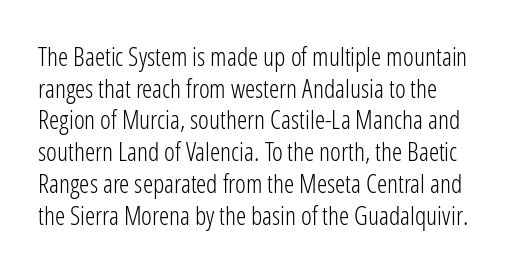
{"italic": "no", "bold": "no", "underline": "no", "align": "left", "line_spacing_ratio": 1.22, "letter_spacing": "normal", "letter_spacing_em": 0.0, "glyph_px": 26}
